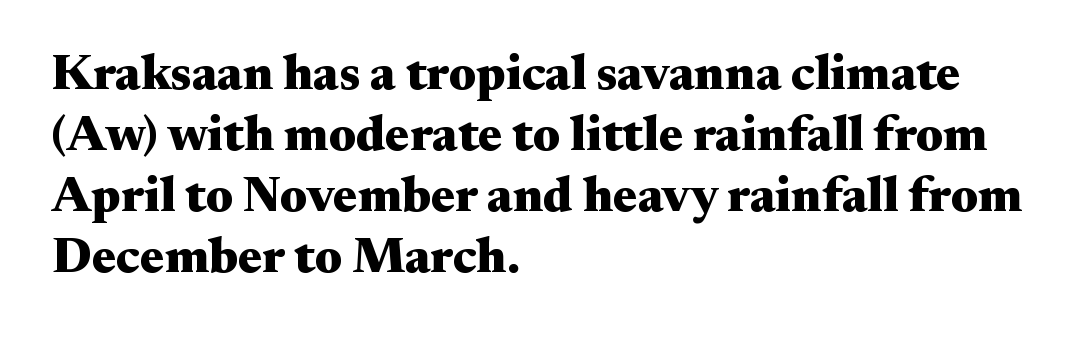
As a designer I'd log this as weight 700, bold. This sample uses an upright cut, with every glyph sitting square on the baseline. This sample uses plain, unmodified letter spacing. Horizontal alignment here is leftward, the default for most running prose. Is this a fixed-width face? No — the glyphs have proportional, varying widths. The glyphs are unaccompanied by any horizontal stroke below them.
